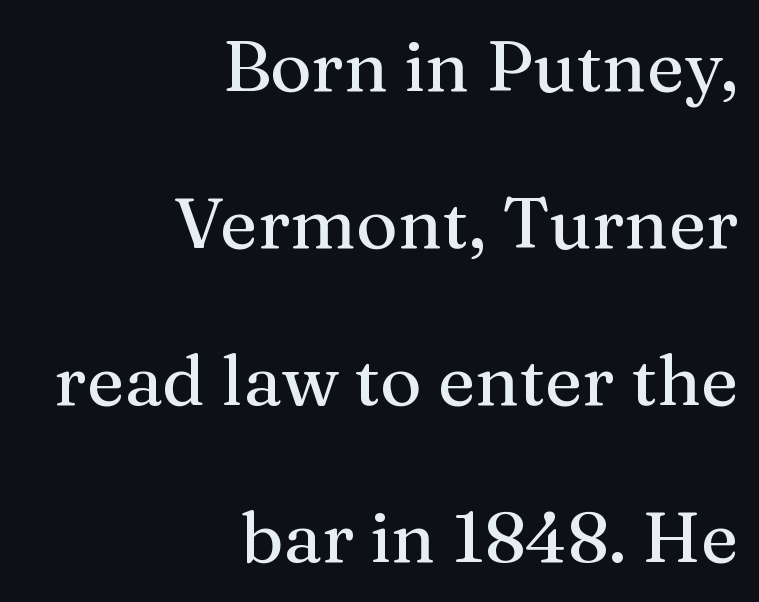
Notice how the stems are strictly vertical — no italics here. The passage is arranged like a letterhead date or caption credit — flush right. A typesetter would label this face a serif. Check the space under the baseline: it is left empty.
